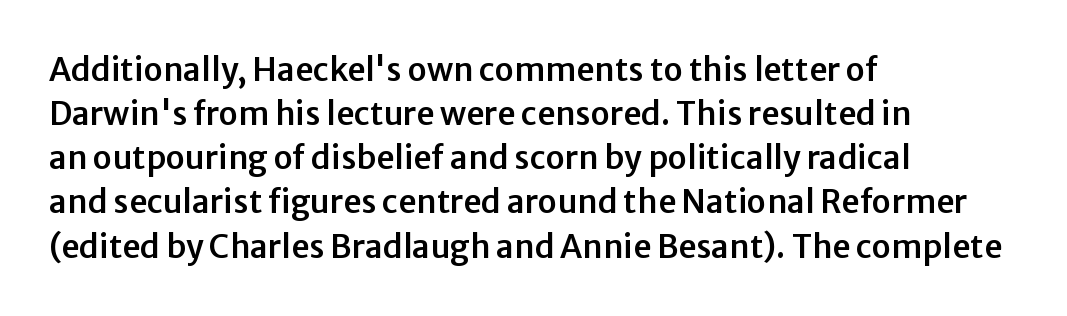
{"serif": "no", "italic": "no", "width": "normal", "stroke_contrast": "low", "x_height": "medium", "monospaced": "no", "underline": "no", "align": "left", "line_spacing": "normal", "line_spacing_ratio": 1.38, "letter_spacing": "normal", "letter_spacing_em": 0.0, "glyph_px": 32}
